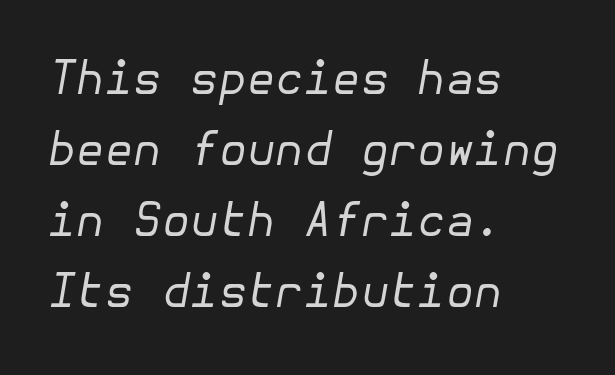
Q: Is the text bold? A: No.
Q: Is the text italic (slanted)? A: Yes, it leans right by about 10 degrees.
Q: Is the text underlined? A: No.
Q: How is the paragraph aligned? A: Left-aligned.
Q: Is the spacing between letters normal or unusually wide? A: Normal.
Q: Is the spacing between lines tight, normal or loose? A: Normal.
Q: Width (condensed, normal, or wide)? A: Normal.
Q: Stroke contrast? A: Low.
Q: x-height? A: Medium.
